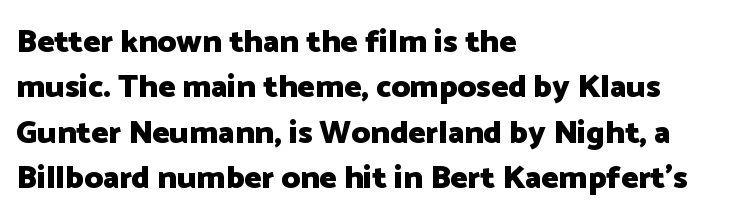
Q: Is the text bold? A: Yes.
Q: Is the text italic (slanted)? A: No, it is upright.
Q: Is the typeface a serif or a sans-serif typeface? A: Sans-serif.
Q: Is the text underlined? A: No.
Q: How is the paragraph aligned? A: Left-aligned.
Q: Is the spacing between letters normal or unusually wide? A: Normal.
Q: Is the spacing between lines tight, normal or loose? A: Normal.
Q: Width (condensed, normal, or wide)? A: Normal.
Q: Stroke contrast? A: Low.
Q: x-height? A: Medium.
Q: Monospaced? A: No.
